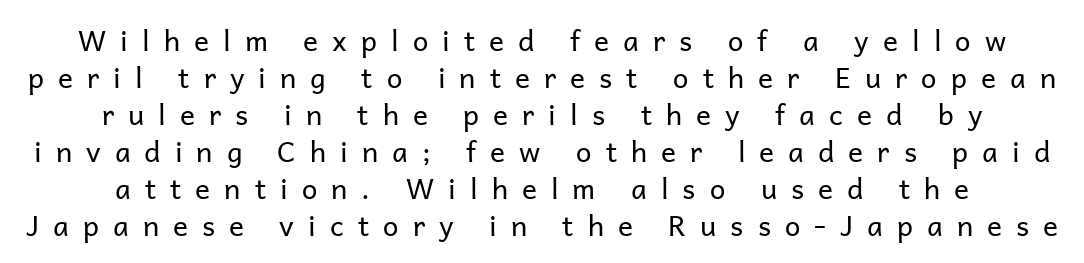
Q: Is the text bold? A: No.
Q: Is the text italic (slanted)? A: No, it is upright.
Q: Is the typeface a serif or a sans-serif typeface? A: Sans-serif.
Q: Is the text underlined? A: No.
Q: How is the paragraph aligned? A: Centered.
Q: Is the spacing between letters normal or unusually wide? A: Unusually wide.
Q: Is the spacing between lines tight, normal or loose? A: Normal.
Q: Width (condensed, normal, or wide)? A: Normal.
Q: Stroke contrast? A: Low.
Q: x-height? A: Medium.
Q: Monospaced? A: No.
